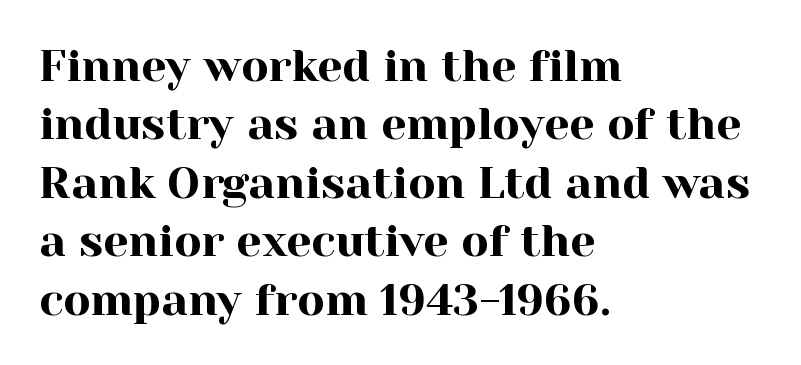
The image shows 45 px serif type, upright; set left-aligned, normal line spacing (1.3x), normal letter spacing, not underlined; a medium x-height.
